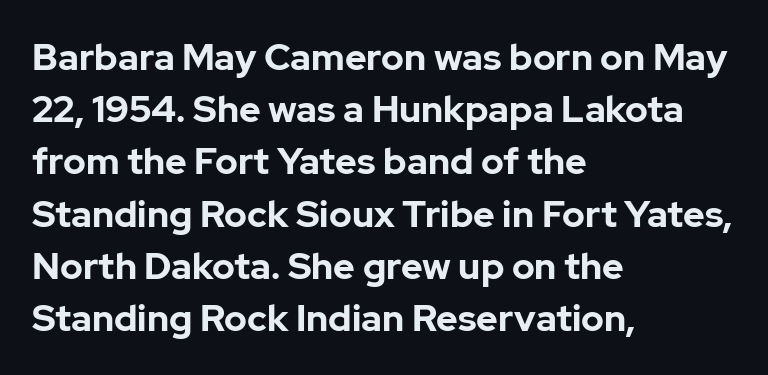
Q: Is the text bold? A: Yes.
Q: Is the text italic (slanted)? A: No, it is upright.
Q: Is the typeface a serif or a sans-serif typeface? A: Sans-serif.
Q: Is the text underlined? A: No.
Q: How is the paragraph aligned? A: Left-aligned.
Q: Is the spacing between letters normal or unusually wide? A: Normal.
Q: Is the spacing between lines tight, normal or loose? A: Normal.
Q: Width (condensed, normal, or wide)? A: Normal.
Q: Stroke contrast? A: Low.
Q: x-height? A: Medium.
Q: Monospaced? A: No.
